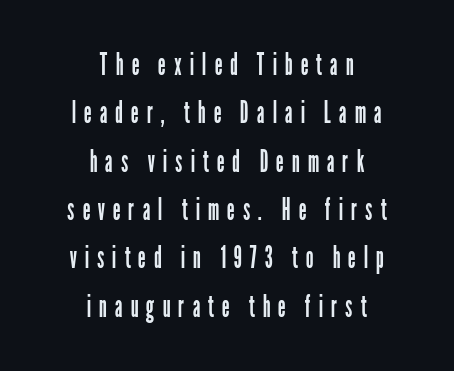
Q: Is the text bold? A: No.
Q: Is the text italic (slanted)? A: No, it is upright.
Q: Is the typeface a serif or a sans-serif typeface? A: Sans-serif.
Q: Is the text underlined? A: No.
Q: How is the paragraph aligned? A: Centered.
Q: Is the spacing between letters normal or unusually wide? A: Unusually wide.
Q: Is the spacing between lines tight, normal or loose? A: Normal.
Q: Width (condensed, normal, or wide)? A: Condensed.
Q: Stroke contrast? A: Low.
Q: x-height? A: Medium.
Q: Monospaced? A: No.
